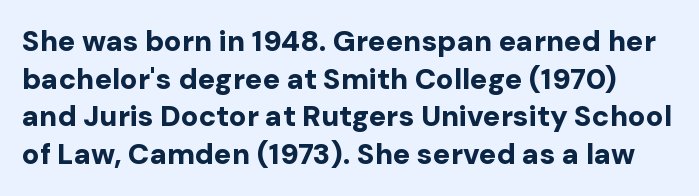
Q: Is the text bold? A: Yes.
Q: Is the text italic (slanted)? A: No, it is upright.
Q: Is the typeface a serif or a sans-serif typeface? A: Sans-serif.
Q: Is the text underlined? A: No.
Q: Is the spacing between letters normal or unusually wide? A: Normal.
Q: Is the spacing between lines tight, normal or loose? A: Normal.
Q: Width (condensed, normal, or wide)? A: Normal.
Q: Stroke contrast? A: Low.
Q: x-height? A: Medium.
Q: Monospaced? A: No.
